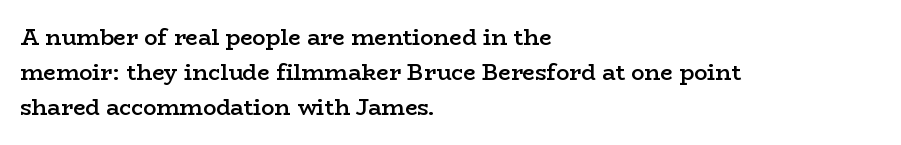
Q: Is the text bold? A: Semi-bold.
Q: Is the text italic (slanted)? A: No, it is upright.
Q: Is the text underlined? A: No.
Q: How is the paragraph aligned? A: Left-aligned.
Q: Is the spacing between letters normal or unusually wide? A: Normal.
Q: Is the spacing between lines tight, normal or loose? A: Normal.
